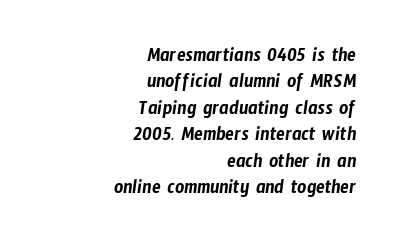
{"underline": "no", "align": "right", "line_spacing": "normal", "line_spacing_ratio": 1.32, "letter_spacing": "normal", "letter_spacing_em": 0.0, "glyph_px": 20}
